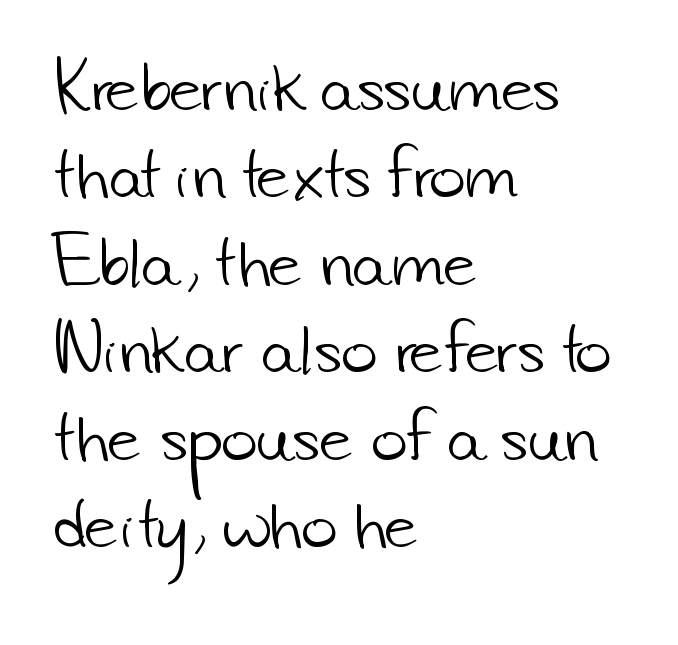
Q: Is the text bold? A: No.
Q: Is the typeface a serif or a sans-serif typeface? A: Sans-serif.
Q: Is the text underlined? A: No.
Q: How is the paragraph aligned? A: Left-aligned.
Q: Is the spacing between letters normal or unusually wide? A: Normal.
Q: Is the spacing between lines tight, normal or loose? A: Normal.
Q: Width (condensed, normal, or wide)? A: Normal.
Q: Stroke contrast? A: Low.
Q: x-height? A: Small.
Q: Monospaced? A: No.
